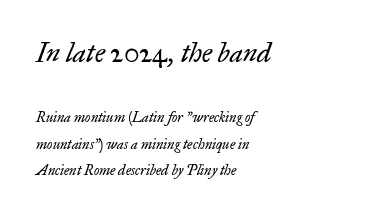
The string is rendered with underlining switched off. Counters stay open thanks to moderate or lighter strokes. No extra tracking has been applied to these lines. This sample uses an oblique cut, with every glyph tilted off the vertical. A student would call this left alignment; a typographer would say flush left, rag right. Type size steps down from the first block to the second.
